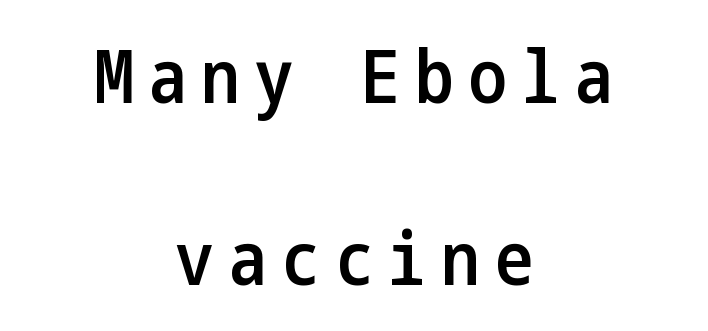
{"serif": "no", "italic": "no", "bold": "semi", "weight": "semibold", "width": "condensed", "stroke_contrast": "low", "x_height": "medium", "underline": "no", "align": "center", "line_spacing": "loose", "line_spacing_ratio": 2.49, "letter_spacing": "wide", "letter_spacing_em": 0.2, "glyph_px": 73}
